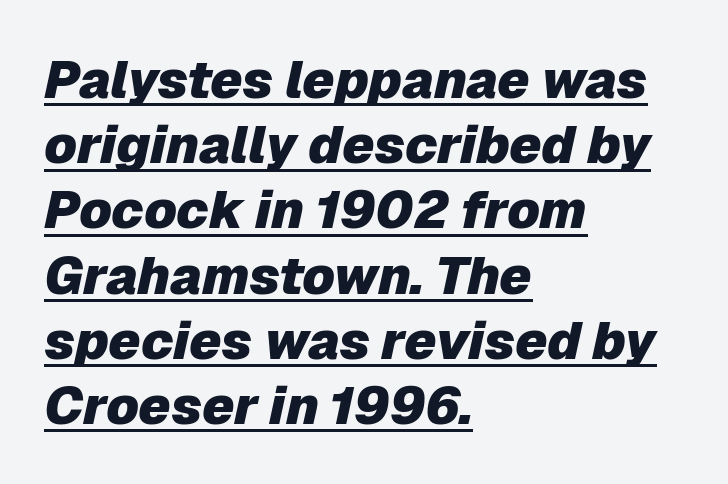
The image shows 53 px heavy type, italic (leaning right); set left-aligned, line spacing 1.23x, normal letter spacing, underlined; low stroke contrast and a medium x-height.
